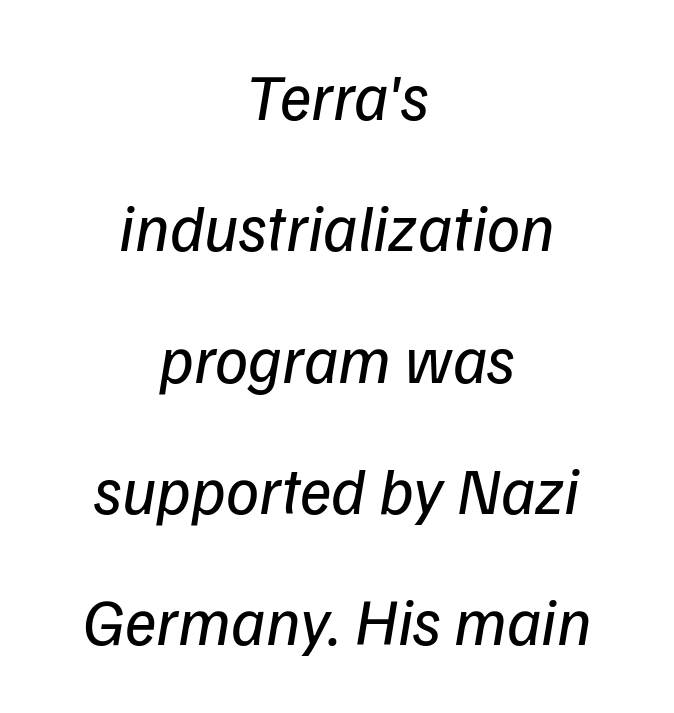
You could not count columns in this text — the font is proportionally spaced. Stems here are at most as thick as an everyday book face. This is sans-serif lettering, the kind often seen on screens and signage. Is there much room between lines? Yes — plenty of vertical air separates them.
